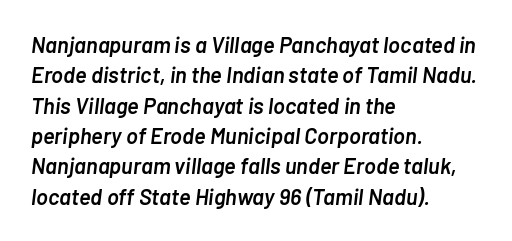
{"italic": "yes", "lean": "right", "slant_degrees": 7, "bold": "semi", "underline": "no", "align": "left", "line_spacing": "normal", "line_spacing_ratio": 1.38, "letter_spacing": "normal", "letter_spacing_em": 0.0, "glyph_px": 22}
